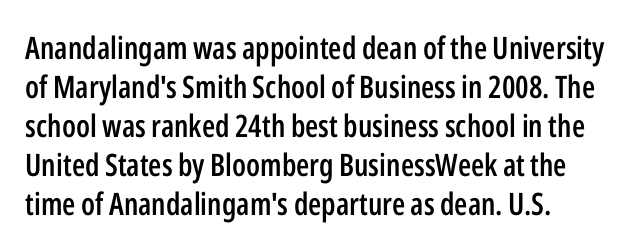
Q: Is the text bold? A: Semi-bold.
Q: Is the text italic (slanted)? A: No, it is upright.
Q: Is the typeface a serif or a sans-serif typeface? A: Sans-serif.
Q: Is the text underlined? A: No.
Q: How is the paragraph aligned? A: Left-aligned.
Q: Is the spacing between letters normal or unusually wide? A: Normal.
Q: Is the spacing between lines tight, normal or loose? A: Normal.
Q: Width (condensed, normal, or wide)? A: Condensed.
Q: Stroke contrast? A: Low.
Q: x-height? A: Medium.
Q: Monospaced? A: No.
